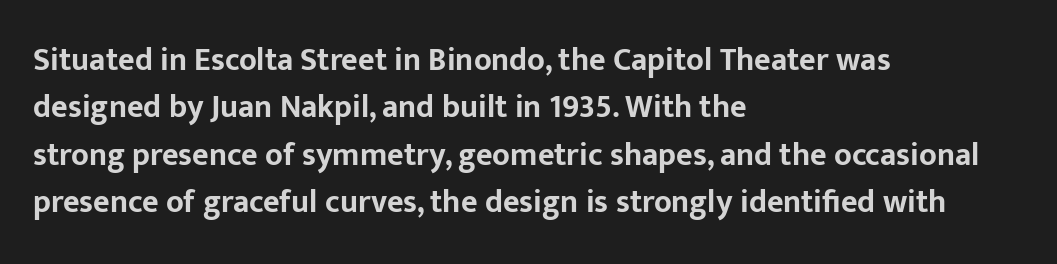
Q: Is the text bold? A: Yes.
Q: Is the text italic (slanted)? A: No, it is upright.
Q: Is the typeface a serif or a sans-serif typeface? A: Sans-serif.
Q: Is the text underlined? A: No.
Q: How is the paragraph aligned? A: Left-aligned.
Q: Is the spacing between letters normal or unusually wide? A: Normal.
Q: Is the spacing between lines tight, normal or loose? A: Normal.
Q: Width (condensed, normal, or wide)? A: Normal.
Q: Stroke contrast? A: Low.
Q: x-height? A: Medium.
Q: Monospaced? A: No.
